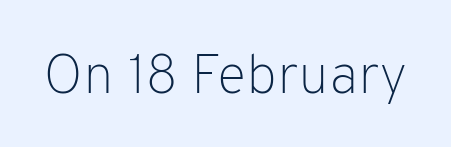
{"serif": "no", "italic": "no", "bold": "no", "weight": "light", "width": "normal", "stroke_contrast": "low", "x_height": "medium", "monospaced": "no", "underline": "no", "letter_spacing": "normal", "letter_spacing_em": 0.0, "glyph_px": 56}
